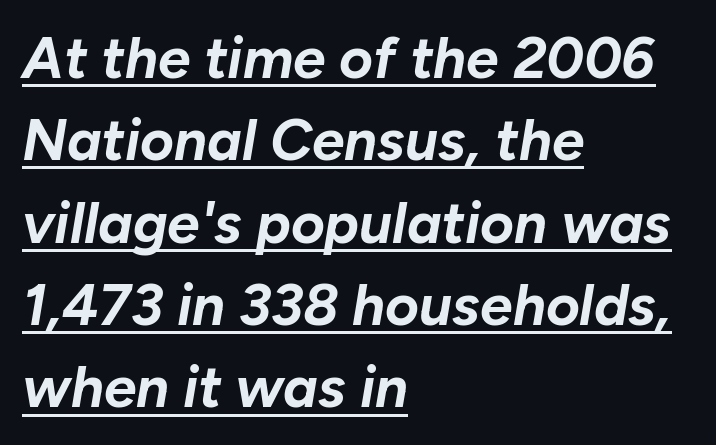
{"italic": "yes", "lean": "right", "slant_degrees": 10, "bold": "yes", "weight": "bold", "width": "normal", "stroke_contrast": "low", "x_height": "medium", "monospaced": "no", "underline": "yes", "align": "left", "line_spacing": "normal", "line_spacing_ratio": 1.42, "letter_spacing": "normal", "letter_spacing_em": 0.0, "glyph_px": 58}
